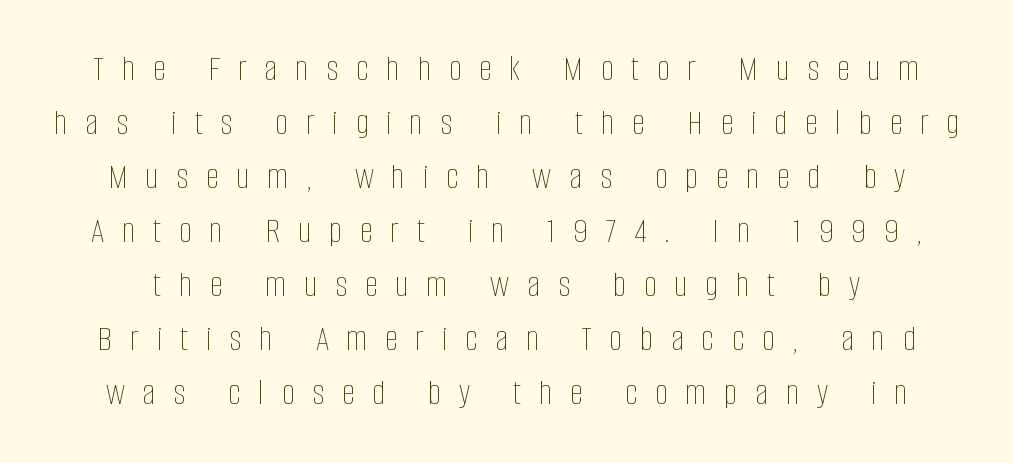
{"italic": "no", "bold": "no", "weight": "thin", "width": "condensed", "stroke_contrast": "low", "x_height": "large", "monospaced": "no", "underline": "no", "line_spacing": "normal", "line_spacing_ratio": 1.46, "letter_spacing": "wide", "letter_spacing_em": 0.48, "glyph_px": 37}
